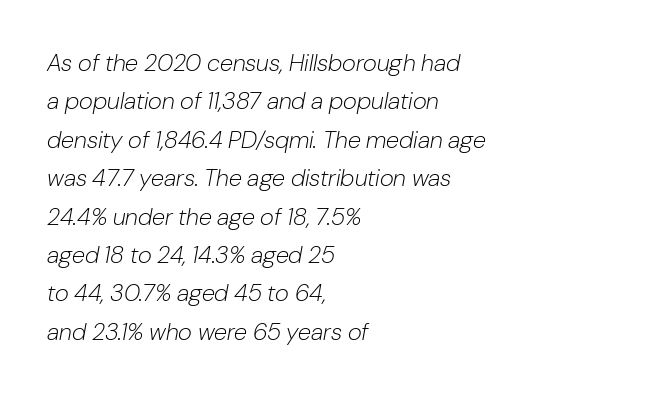
{"italic": "yes", "lean": "right", "slant_degrees": 10, "bold": "no", "underline": "no", "align": "left", "line_spacing": "normal", "line_spacing_ratio": 1.6, "letter_spacing": "normal", "letter_spacing_em": 0.0, "glyph_px": 24}
